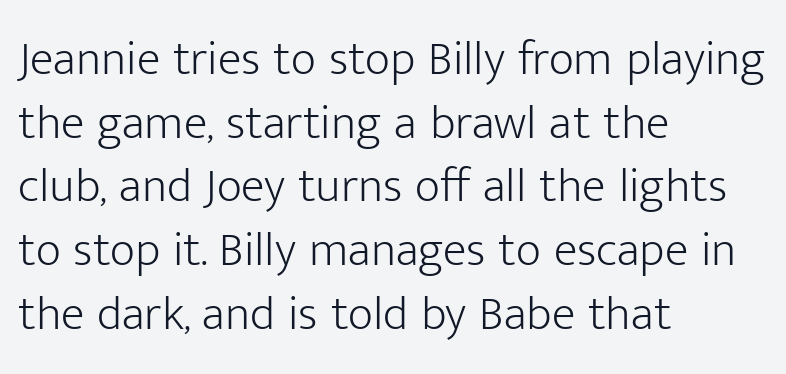
The image shows 49 px light sans-serif type, upright; set left-aligned, normal line spacing (1.3x), normal letter spacing, not underlined; low stroke contrast and a medium x-height.
